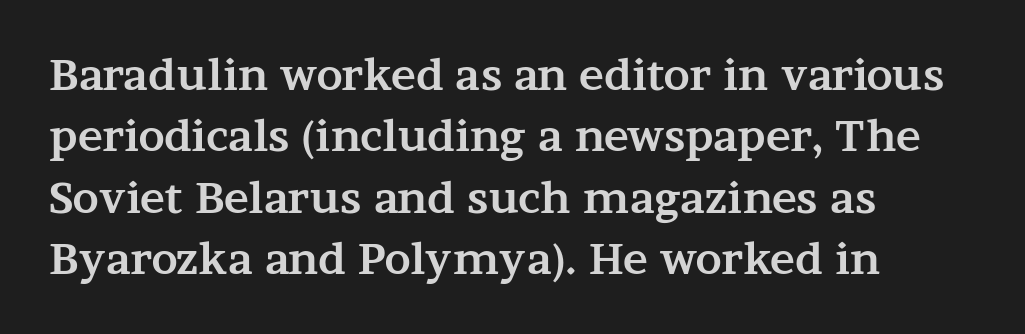
Q: Is the text bold? A: Yes.
Q: Is the text italic (slanted)? A: No, it is upright.
Q: Is the typeface a serif or a sans-serif typeface? A: Serif.
Q: Is the text underlined? A: No.
Q: How is the paragraph aligned? A: Left-aligned.
Q: Is the spacing between letters normal or unusually wide? A: Normal.
Q: Is the spacing between lines tight, normal or loose? A: Normal.
Q: Width (condensed, normal, or wide)? A: Wide.
Q: Stroke contrast? A: Medium.
Q: x-height? A: Medium.
Q: Monospaced? A: No.
